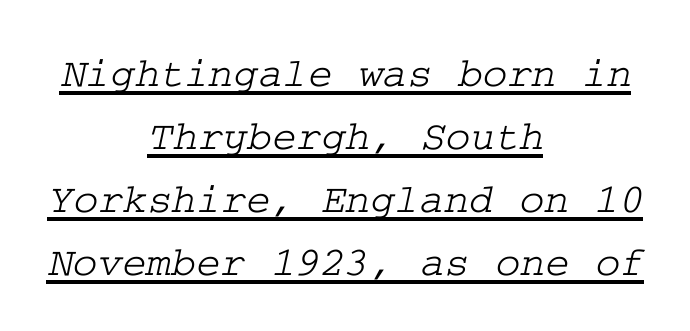
The image shows 42 px wide serif type; set centered, normal line spacing (1.5x), normal letter spacing, underlined; low stroke contrast and a medium x-height.
